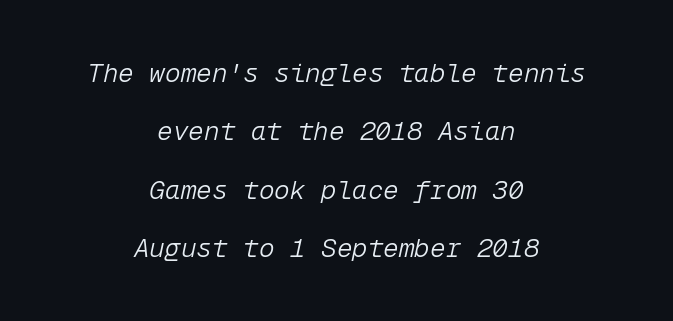
Q: Is the text bold? A: No.
Q: Is the text italic (slanted)? A: Yes, it leans right by about 12 degrees.
Q: Is the text underlined? A: No.
Q: How is the paragraph aligned? A: Centered.
Q: Is the spacing between letters normal or unusually wide? A: Normal.
Q: Is the spacing between lines tight, normal or loose? A: Loose.
